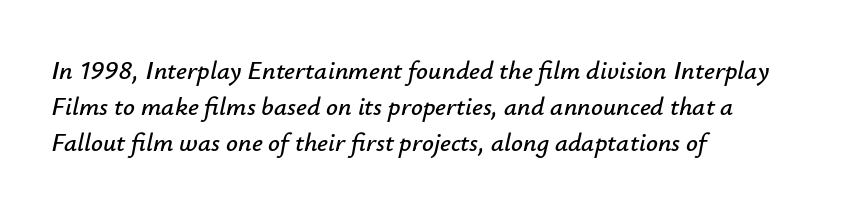
The image shows 26 px text type, italic (leaning right); set left-aligned, normal line spacing (1.38x), normal letter spacing, not underlined.
